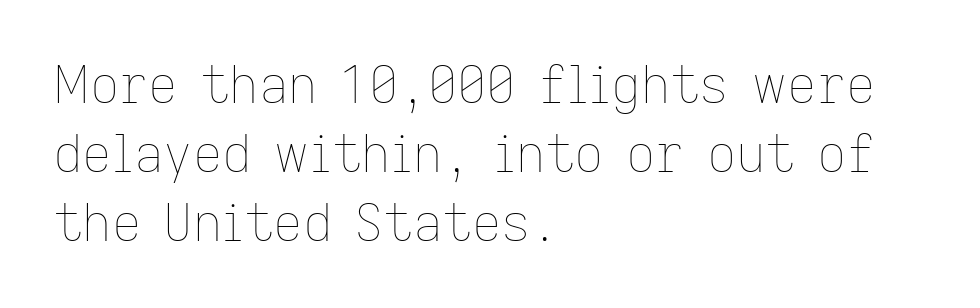
Is this a fixed-width face? No — the glyphs have proportional, varying widths. Vertical stems look standard width or narrower in stroke. Rendered with straight, roman letterforms. Each row of text sits above clean, open space. Does the leading feel generous? No, just average. This rendering uses left alignment, leaving the right contour irregular.
